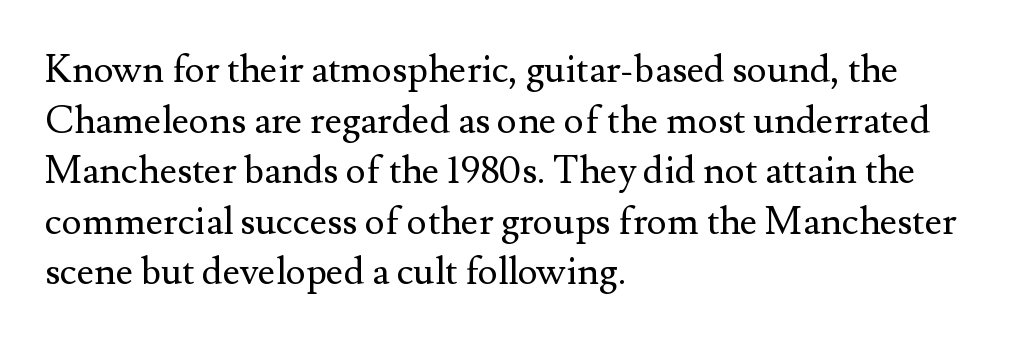
The image shows 38 px regular-weight serif type, upright; set left-aligned, normal line spacing (1.33x), normal letter spacing, not underlined; medium stroke contrast and a small x-height.
